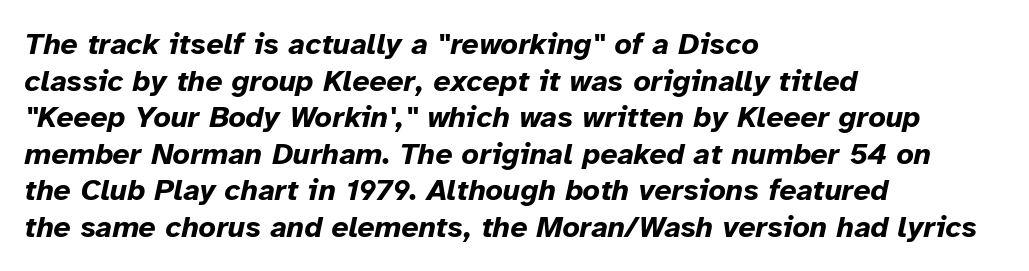
Q: Is the text bold? A: Yes.
Q: Is the text italic (slanted)? A: Yes, it leans right by about 12 degrees.
Q: Is the text underlined? A: No.
Q: How is the paragraph aligned? A: Left-aligned.
Q: Is the spacing between letters normal or unusually wide? A: Normal.
Q: Width (condensed, normal, or wide)? A: Normal.
Q: Stroke contrast? A: Low.
Q: x-height? A: Medium.
Q: Monospaced? A: No.
